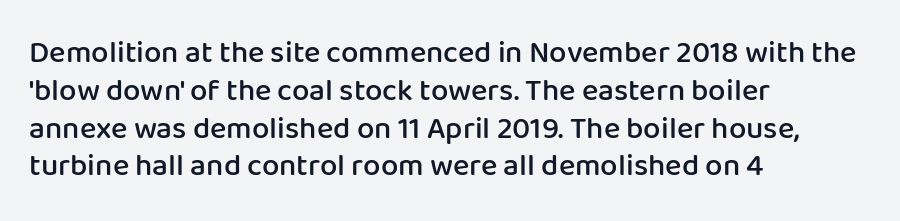
Rendered with straight, roman letterforms. This sample has the flowing, uneven cadence of proportional lettering. Note: no serifs on the glyphs. The rendering uses a semibold face; strokes are thickened but not to full bold. You could call the tracking neutral — neither tight nor loose.
